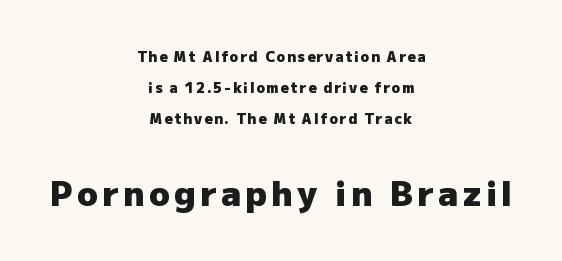
Q: Is the text bold? A: Yes.
Q: Is the text italic (slanted)? A: No, it is upright.
Q: Is the typeface a serif or a sans-serif typeface? A: Sans-serif.
Q: Is the text underlined? A: No.
Q: How is the paragraph aligned? A: Centered.
Q: Is the spacing between lines tight, normal or loose? A: Loose.
Q: Which block of text is set in a larger size, the first (top) or the second (bottom)? A: The second (bottom) one.
Q: Width (condensed, normal, or wide)? A: Normal.
Q: Stroke contrast? A: Low.
Q: x-height? A: Medium.
Q: Monospaced? A: No.
